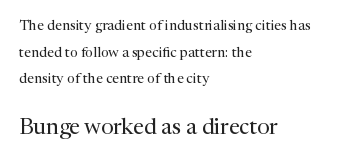
The image shows 22 px text type, upright; set left-aligned, loose line spacing (1.91x), normal letter spacing, not underlined; the second (bottom) block is 1.57x larger.
